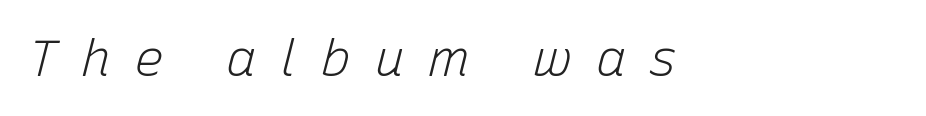
{"italic": "yes", "lean": "right", "slant_degrees": 15, "bold": "no", "weight": "light", "width": "normal", "stroke_contrast": "low", "x_height": "medium", "monospaced": "no", "underline": "no", "align": "left", "letter_spacing": "wide", "letter_spacing_em": 0.45, "glyph_px": 51}
